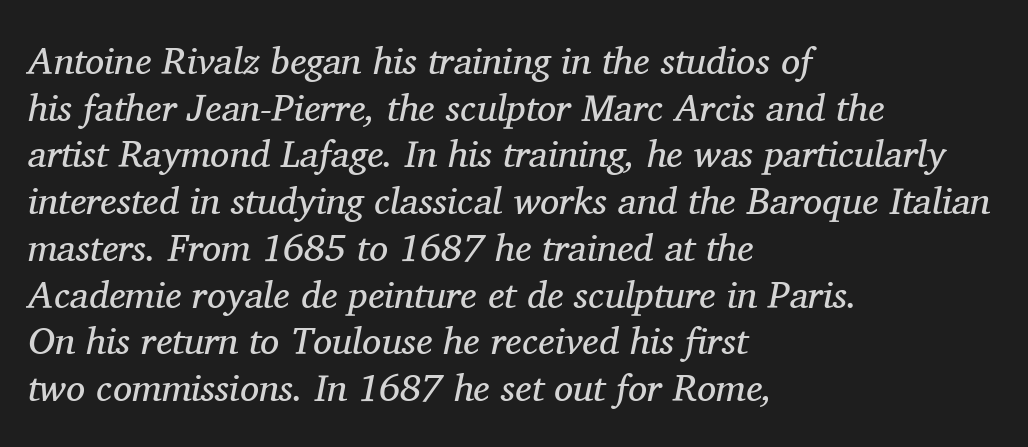
The lettering tilts uniformly, giving the passage an italic look. Is this a heavy cut? Hardly; it is regular or lighter. Check where the strokes stop: tiny serifs finish them off. This rendering uses left alignment, leaving the right contour irregular. Spacing verdict: proportional, widths tailored to each character.
